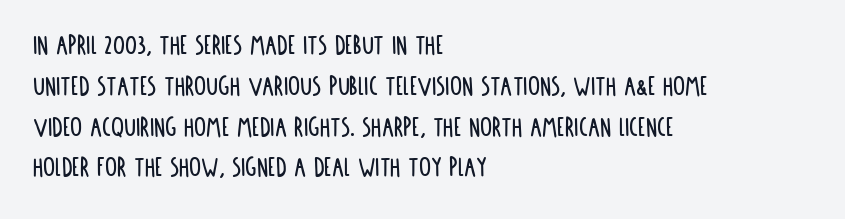
Q: Is the text italic (slanted)? A: No, it is upright.
Q: Is the typeface a serif or a sans-serif typeface? A: Sans-serif.
Q: Is the text underlined? A: No.
Q: How is the paragraph aligned? A: Left-aligned.
Q: Is the spacing between letters normal or unusually wide? A: Normal.
Q: Is the spacing between lines tight, normal or loose? A: Normal.
Q: Width (condensed, normal, or wide)? A: Condensed.
Q: Stroke contrast? A: Low.
Q: x-height? A: Large.
Q: Monospaced? A: No.
